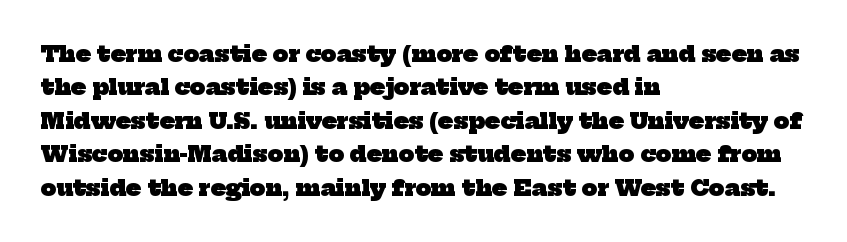
Q: Is the text bold? A: Yes.
Q: Is the text underlined? A: No.
Q: How is the paragraph aligned? A: Left-aligned.
Q: Is the spacing between letters normal or unusually wide? A: Normal.
Q: Is the spacing between lines tight, normal or loose? A: Normal.
